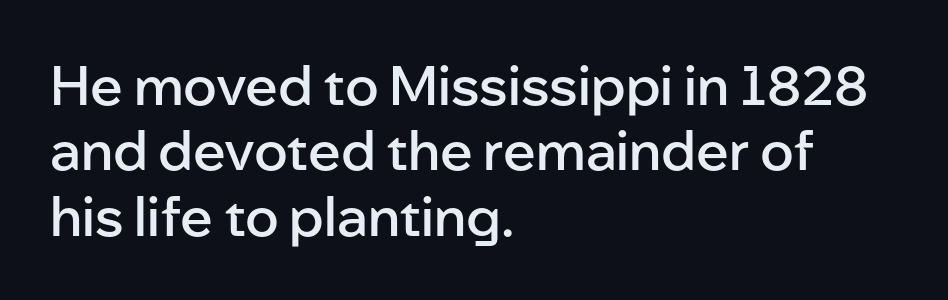
The tracking reads as untouched default to a designer's eye. Every stem runs plumb, perpendicular to the baseline. As a designer I'd log this as weight 600, semibold. Descender tails drop into unmarked territory. Which margin do the lines hug? The left one — the right edge is uneven.
